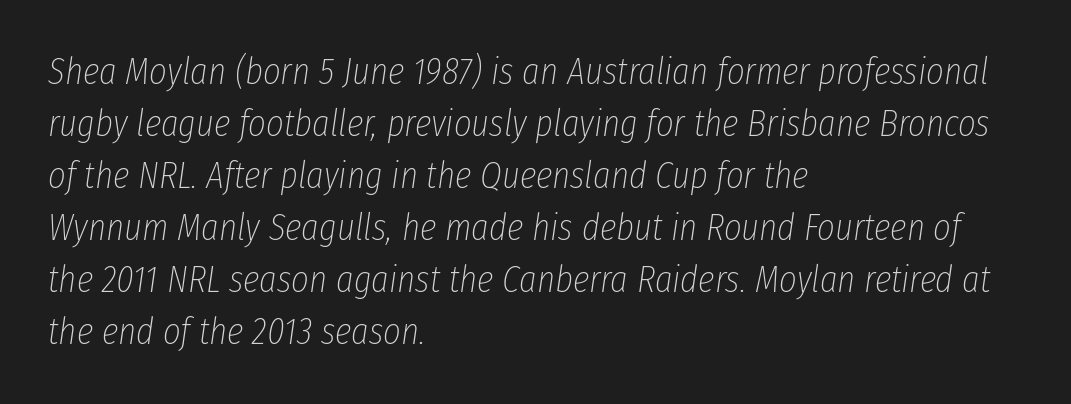
Q: Is the text bold? A: No.
Q: Is the text italic (slanted)? A: Yes, it leans right by about 8 degrees.
Q: Is the text underlined? A: No.
Q: How is the paragraph aligned? A: Left-aligned.
Q: Is the spacing between letters normal or unusually wide? A: Normal.
Q: Is the spacing between lines tight, normal or loose? A: Normal.
Q: Width (condensed, normal, or wide)? A: Condensed.
Q: Stroke contrast? A: Low.
Q: x-height? A: Medium.
Q: Monospaced? A: No.
